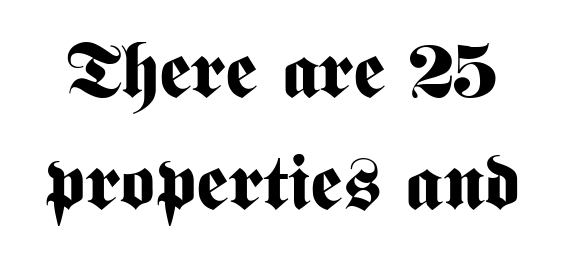
{"serif": "no", "italic": "no", "bold": "yes", "weight": "bold", "width": "condensed", "stroke_contrast": "medium", "x_height": "medium", "monospaced": "no", "underline": "no", "line_spacing": "normal", "line_spacing_ratio": 1.47, "letter_spacing": "normal", "letter_spacing_em": 0.0, "glyph_px": 76}
